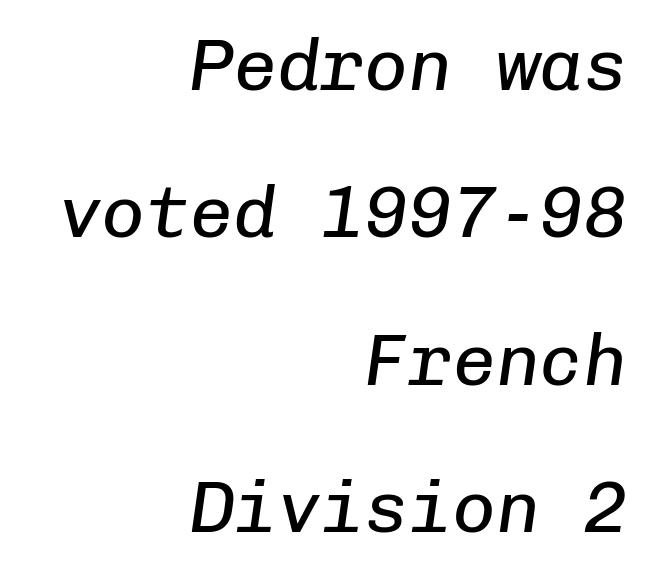
Between one letter and the next there's only the usual sliver of space. The glyphs are unaccompanied by any horizontal stroke below them. No letter is thick-stroked: the sample isn't bold. This sample has the even, mechanical cadence of fixed-width lettering. The rendering applies a slant to the glyphs.
